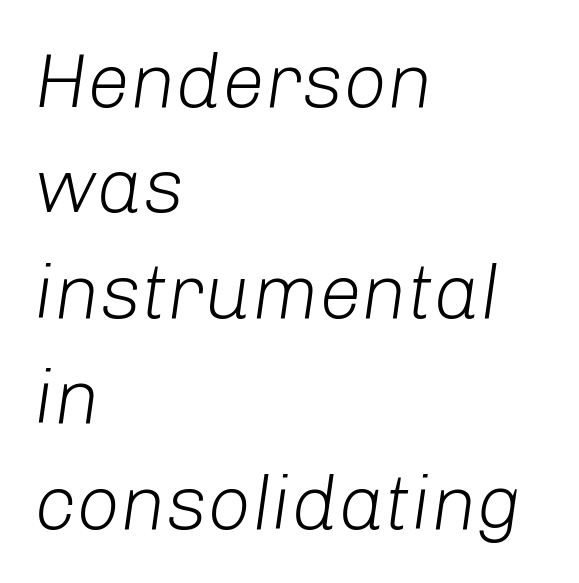
Whoever set this chose a conventional vertical rhythm. Every character sits at an angle, as italics do. The passage shown has conventional tracking throughout. The foot of each line stays bare and open.
